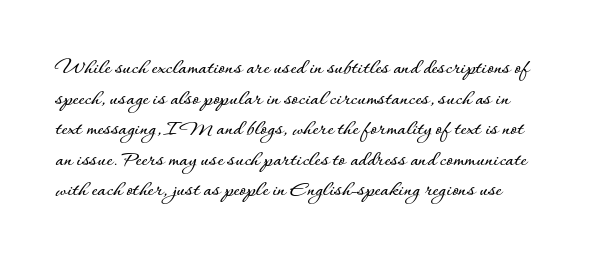
Q: Is the text italic (slanted)? A: Yes.
Q: Is the text underlined? A: No.
Q: Is the spacing between letters normal or unusually wide? A: Normal.
Q: Is the spacing between lines tight, normal or loose? A: Normal.
